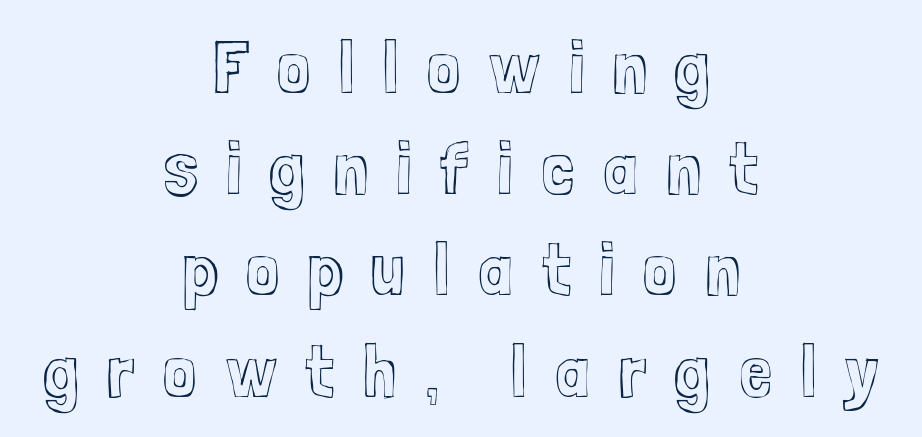
Q: Is the text italic (slanted)? A: No, it is upright.
Q: Is the text underlined? A: No.
Q: How is the paragraph aligned? A: Centered.
Q: Is the spacing between letters normal or unusually wide? A: Unusually wide.
Q: Is the spacing between lines tight, normal or loose? A: Normal.
Q: Width (condensed, normal, or wide)? A: Condensed.
Q: x-height? A: Medium.
Q: Monospaced? A: No.
